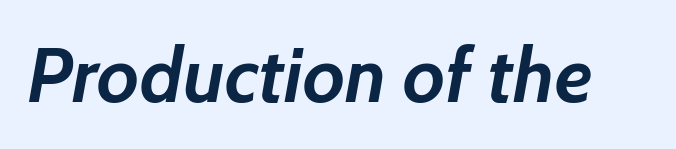
{"italic": "yes", "lean": "right", "slant_degrees": 7, "bold": "yes", "weight": "semibold", "width": "normal", "stroke_contrast": "low", "x_height": "medium", "monospaced": "no", "underline": "no", "letter_spacing": "normal", "letter_spacing_em": 0.0, "glyph_px": 77}
